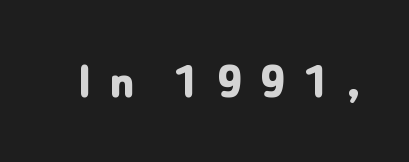
Q: Is the text bold? A: Yes.
Q: Is the text italic (slanted)? A: No, it is upright.
Q: Is the typeface a serif or a sans-serif typeface? A: Sans-serif.
Q: Is the text underlined? A: No.
Q: Is the spacing between letters normal or unusually wide? A: Unusually wide.
Q: Width (condensed, normal, or wide)? A: Normal.
Q: Stroke contrast? A: Low.
Q: x-height? A: Medium.
Q: Monospaced? A: No.
